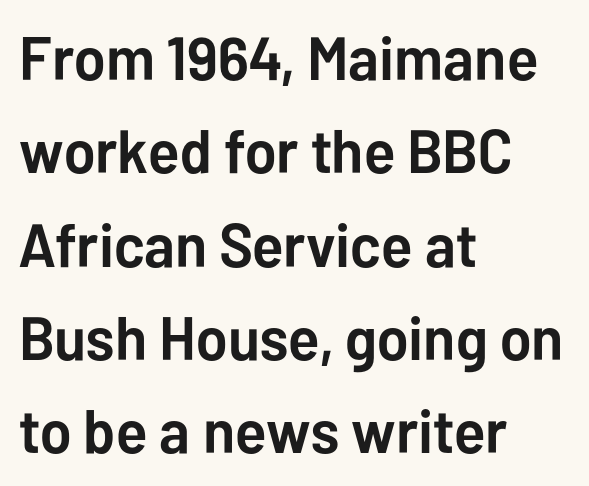
{"serif": "no", "italic": "no", "bold": "yes", "weight": "semibold", "width": "normal", "stroke_contrast": "low", "x_height": "medium", "monospaced": "no", "underline": "no", "align": "left", "line_spacing": "normal", "line_spacing_ratio": 1.53, "letter_spacing": "normal", "letter_spacing_em": 0.0, "glyph_px": 61}
